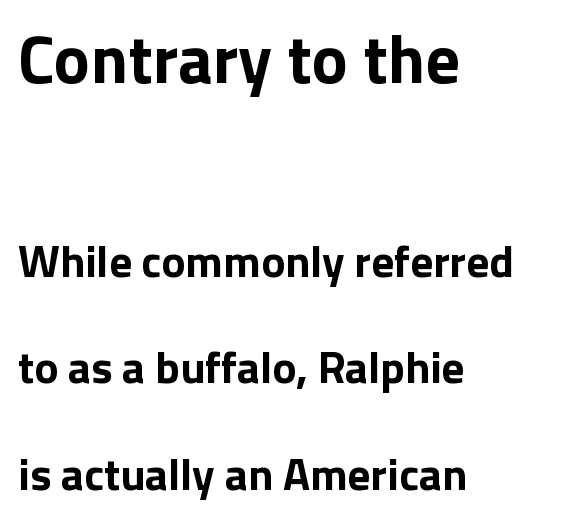
The image shows 68 px bold sans-serif type, upright; set left-aligned, loose line spacing (2.37x), normal letter spacing, not underlined; the first (top) block is 1.51x larger; low stroke contrast and a medium x-height.
